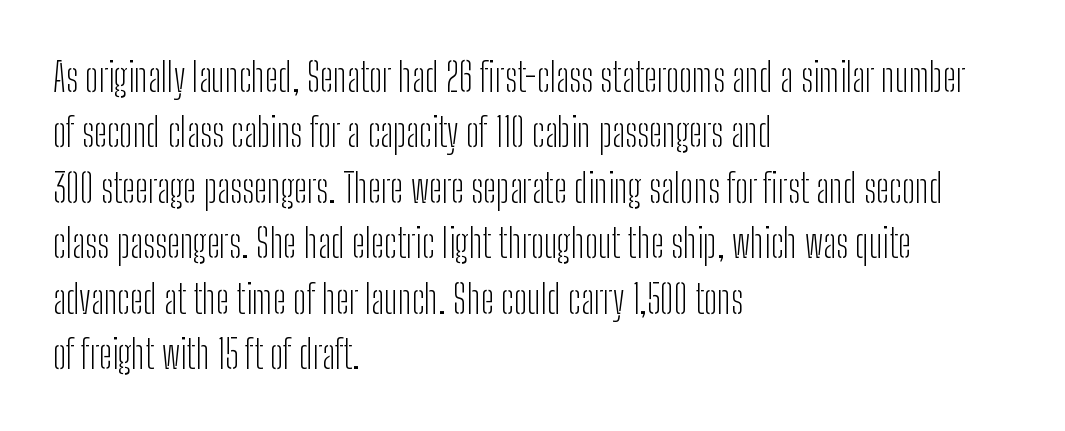
Q: Is the text bold? A: No.
Q: Is the text italic (slanted)? A: No, it is upright.
Q: Is the typeface a serif or a sans-serif typeface? A: Sans-serif.
Q: Is the text underlined? A: No.
Q: How is the paragraph aligned? A: Left-aligned.
Q: Is the spacing between letters normal or unusually wide? A: Normal.
Q: Is the spacing between lines tight, normal or loose? A: Normal.
Q: Width (condensed, normal, or wide)? A: Condensed.
Q: Stroke contrast? A: Low.
Q: x-height? A: Medium.
Q: Monospaced? A: No.
